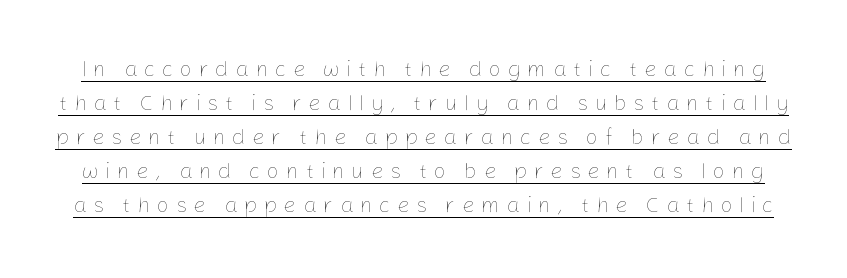
Q: Is the text bold? A: No.
Q: Is the text italic (slanted)? A: No, it is upright.
Q: Is the text underlined? A: Yes.
Q: Is the spacing between letters normal or unusually wide? A: Unusually wide.
Q: Is the spacing between lines tight, normal or loose? A: Normal.
